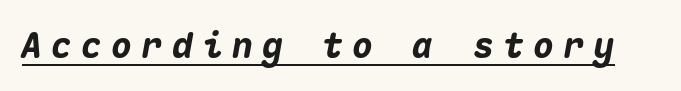
Between one letter and the next there's a generous, obvious gap. Typographic density is high because the face is bold. Every character sits at an angle, as italics do. Emphasis is given by a line drawn under the lettering. The passage shown is typed in a monospace face where columns stay perfectly aligned.
